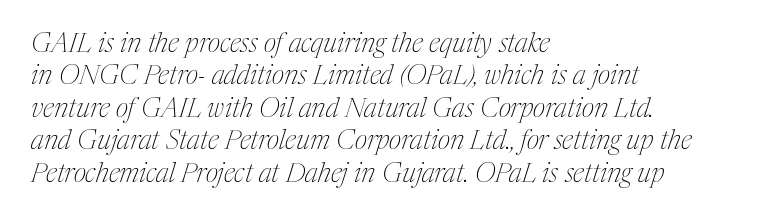
The image shows 27 px text type, italic (leaning right); set left-aligned, line spacing 1.2x, normal letter spacing, not underlined.
